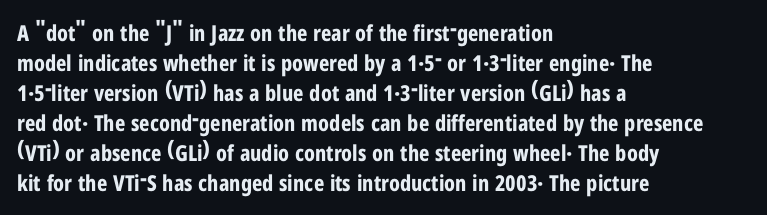
{"italic": "no", "bold": "yes", "underline": "no", "align": "left", "line_spacing": "normal", "line_spacing_ratio": 1.36, "letter_spacing": "normal", "letter_spacing_em": 0.0, "glyph_px": 22}
